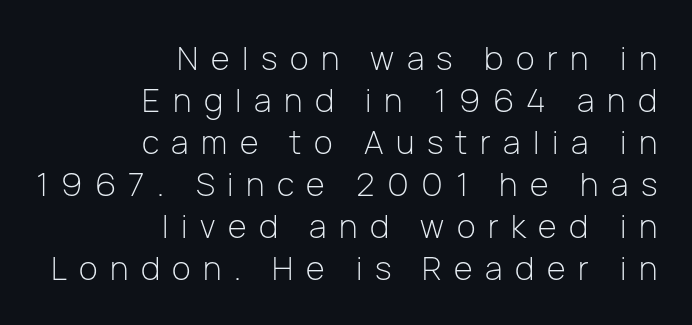
If you drew a line through each stem, it would be perfectly vertical. This block has exactly the height ordinary leading produces. A bare baseline throughout the passage. The line texture is sparse and dotted thanks to wide tracking. The text block is weighted toward the right margin, trailing off unevenly leftward.
